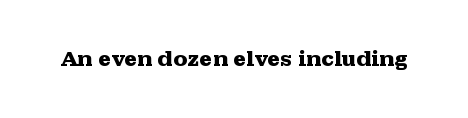
{"italic": "no", "bold": "yes", "underline": "no", "letter_spacing": "normal", "letter_spacing_em": 0.0, "glyph_px": 21}
